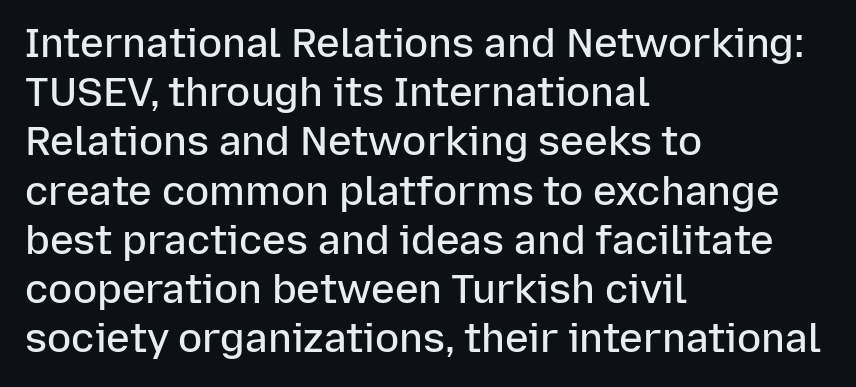
Q: Is the text bold? A: Semi-bold.
Q: Is the text italic (slanted)? A: No, it is upright.
Q: Is the typeface a serif or a sans-serif typeface? A: Sans-serif.
Q: Is the text underlined? A: No.
Q: How is the paragraph aligned? A: Left-aligned.
Q: Is the spacing between letters normal or unusually wide? A: Normal.
Q: Width (condensed, normal, or wide)? A: Normal.
Q: Stroke contrast? A: Low.
Q: x-height? A: Medium.
Q: Monospaced? A: No.
